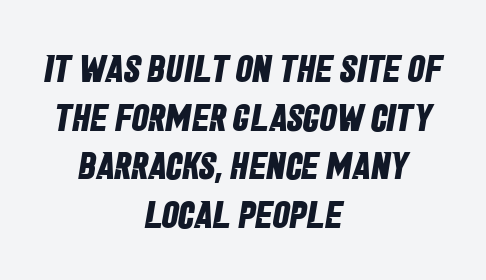
The image shows 38 px bold, condensed sans-serif type; set centered, normal line spacing (1.28x), normal letter spacing, not underlined; low stroke contrast and a large x-height.
